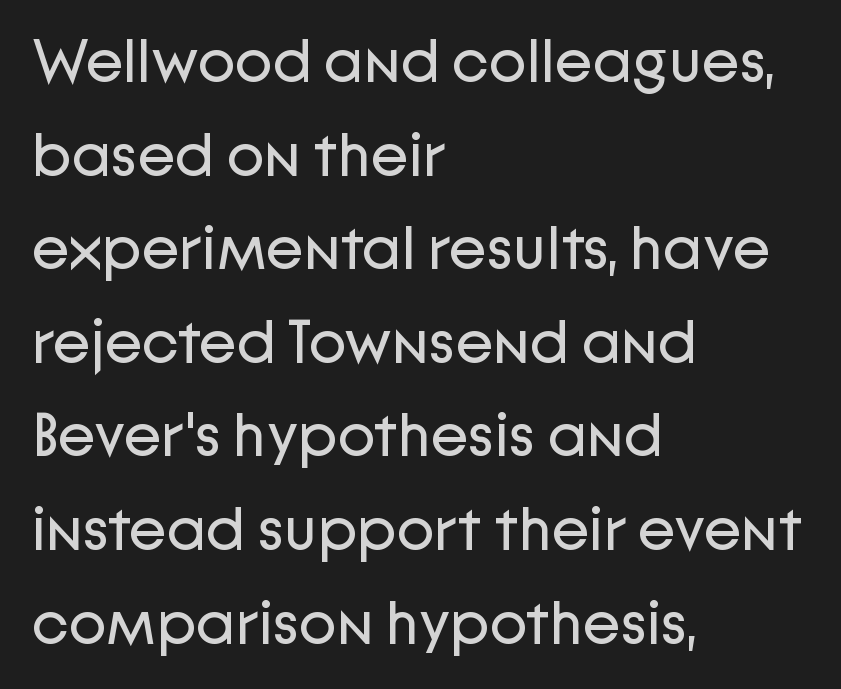
A typesetter would label this face a sans. The string is rendered with underlining switched off. Notice how descenders clear the ascenders below comfortably — that's standard leading. Ascenders rise straight up at ninety degrees. The horizontal fit of the characters is conventional and even.
